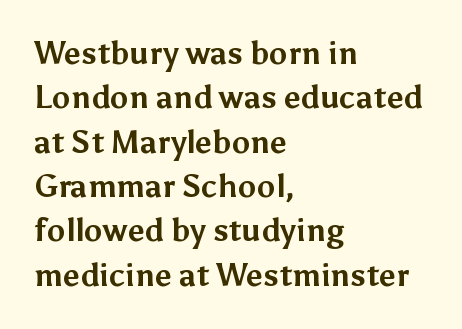
Q: Is the text bold? A: Yes.
Q: Is the text italic (slanted)? A: No, it is upright.
Q: Is the typeface a serif or a sans-serif typeface? A: Sans-serif.
Q: Is the text underlined? A: No.
Q: How is the paragraph aligned? A: Left-aligned.
Q: Is the spacing between letters normal or unusually wide? A: Normal.
Q: Is the spacing between lines tight, normal or loose? A: Normal.
Q: Width (condensed, normal, or wide)? A: Normal.
Q: Stroke contrast? A: Medium.
Q: x-height? A: Medium.
Q: Monospaced? A: No.
